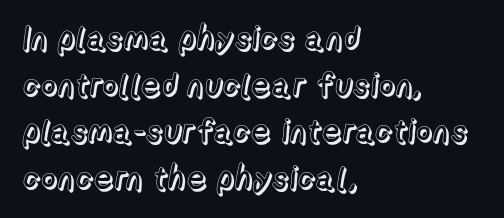
The image shows 32 px text type; set left-aligned, normal line spacing (1.46x), normal letter spacing, not underlined; a medium x-height.
